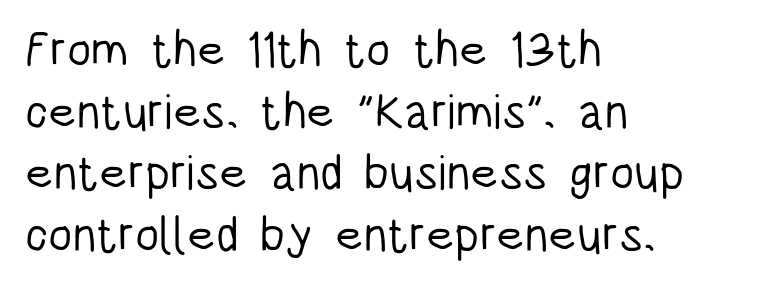
Q: Is the text bold? A: No.
Q: Is the text italic (slanted)? A: No, it is upright.
Q: Is the typeface a serif or a sans-serif typeface? A: Sans-serif.
Q: Is the text underlined? A: No.
Q: How is the paragraph aligned? A: Left-aligned.
Q: Is the spacing between letters normal or unusually wide? A: Normal.
Q: Is the spacing between lines tight, normal or loose? A: Normal.
Q: Width (condensed, normal, or wide)? A: Condensed.
Q: Stroke contrast? A: Low.
Q: x-height? A: Large.
Q: Monospaced? A: No.
